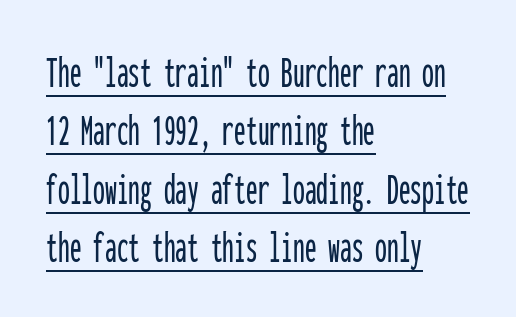
Examine the stroke ends and you'll find no serifs. Vertical strokes here are truly vertical. Visually the block forms a straight wall on the left and a jagged coastline on the right. Underlined type. Words appear dense and cohesive because spacing is normal. You could count columns in this text — the font is strictly monospaced.
